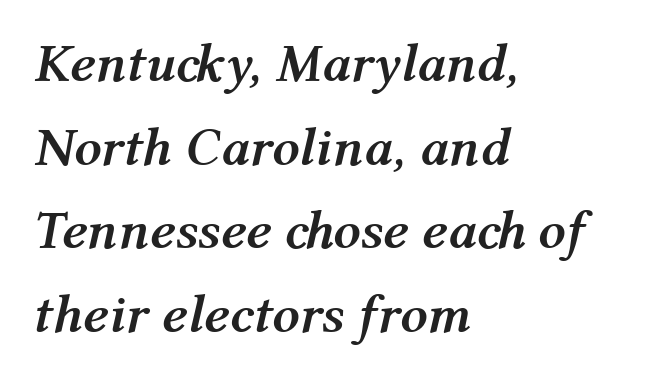
Q: Is the text bold? A: Yes.
Q: Is the text italic (slanted)? A: Yes, it leans right by about 12 degrees.
Q: Is the text underlined? A: No.
Q: How is the paragraph aligned? A: Left-aligned.
Q: Is the spacing between letters normal or unusually wide? A: Normal.
Q: Is the spacing between lines tight, normal or loose? A: Normal.
Q: Width (condensed, normal, or wide)? A: Normal.
Q: Stroke contrast? A: Medium.
Q: x-height? A: Medium.
Q: Monospaced? A: No.
